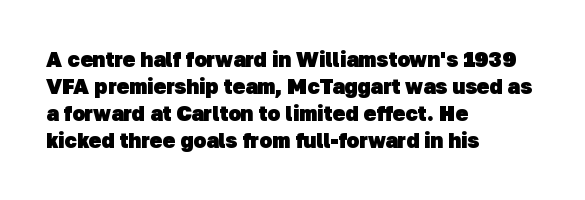
The image shows 21 px bold type; set left-aligned, normal line spacing (1.29x), normal letter spacing, not underlined.
